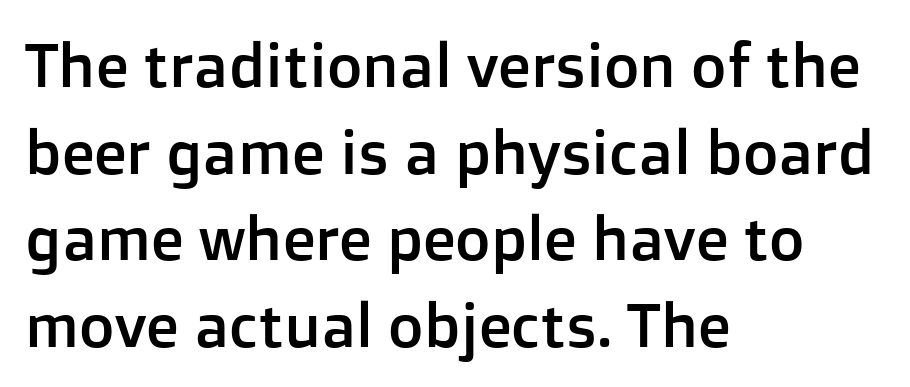
The image shows 61 px sans-serif type, upright; set left-aligned, normal line spacing (1.42x), normal letter spacing, not underlined; low stroke contrast and a medium x-height.
